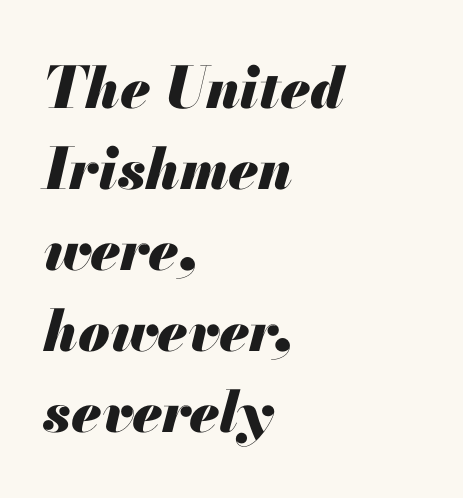
{"italic": "yes", "lean": "right", "slant_degrees": 13, "bold": "yes", "weight": "heavy", "width": "normal", "stroke_contrast": "medium", "x_height": "small", "monospaced": "no", "underline": "no", "align": "left", "line_spacing": "normal", "line_spacing_ratio": 1.42, "letter_spacing": "normal", "letter_spacing_em": 0.0, "glyph_px": 57}
